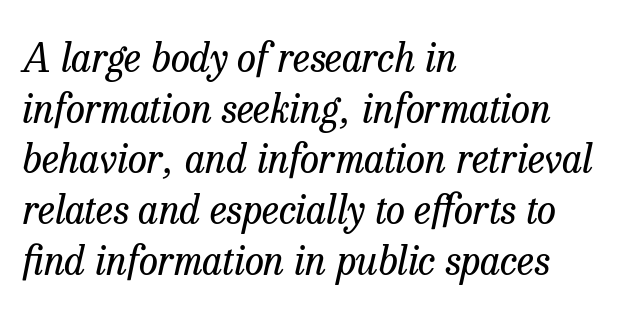
Q: Is the text bold? A: No.
Q: Is the text italic (slanted)? A: Yes, it leans right by about 13 degrees.
Q: Is the typeface a serif or a sans-serif typeface? A: Serif.
Q: Is the text underlined? A: No.
Q: How is the paragraph aligned? A: Left-aligned.
Q: Is the spacing between letters normal or unusually wide? A: Normal.
Q: Is the spacing between lines tight, normal or loose? A: Normal.
Q: Width (condensed, normal, or wide)? A: Normal.
Q: Stroke contrast? A: Low.
Q: x-height? A: Medium.
Q: Monospaced? A: No.
